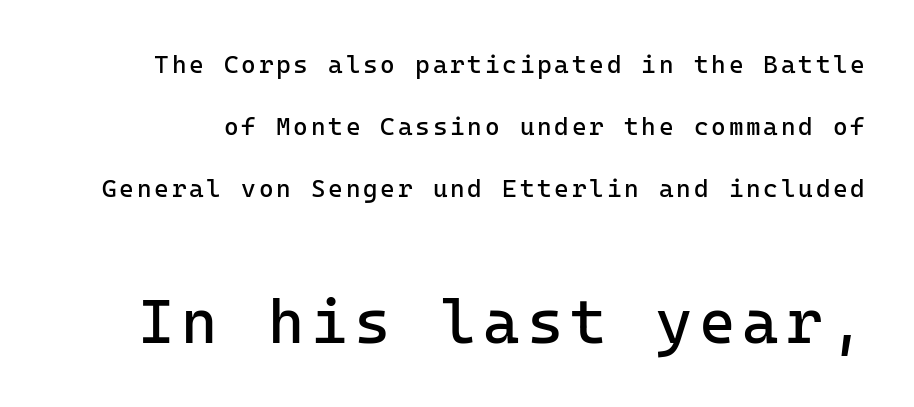
{"serif": "no", "italic": "no", "bold": "no", "weight": "regular", "width": "normal", "stroke_contrast": "low", "x_height": "medium", "monospaced": "yes", "underline": "no", "line_spacing": "loose", "line_spacing_ratio": 2.48, "larger_block": "second", "size_ratio": 2.48, "glyph_px": 62}
